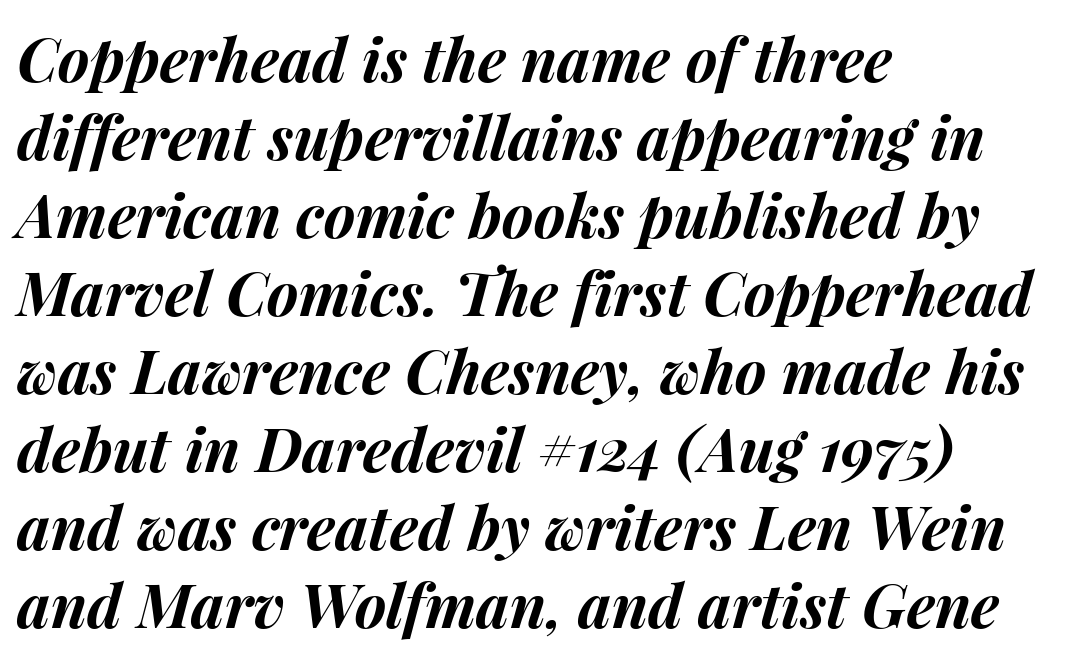
Q: Is the text bold? A: Yes.
Q: Is the text italic (slanted)? A: Yes, it leans right by about 15 degrees.
Q: Is the text underlined? A: No.
Q: How is the paragraph aligned? A: Left-aligned.
Q: Is the spacing between letters normal or unusually wide? A: Normal.
Q: Is the spacing between lines tight, normal or loose? A: Normal.
Q: Width (condensed, normal, or wide)? A: Normal.
Q: Stroke contrast? A: Medium.
Q: x-height? A: Medium.
Q: Monospaced? A: No.
